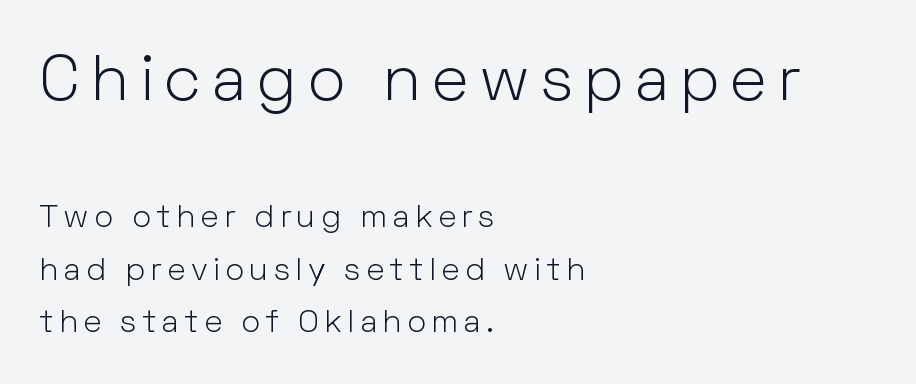
Q: Is the text bold? A: No.
Q: Is the text italic (slanted)? A: No, it is upright.
Q: Is the typeface a serif or a sans-serif typeface? A: Sans-serif.
Q: Is the text underlined? A: No.
Q: How is the paragraph aligned? A: Left-aligned.
Q: Is the spacing between lines tight, normal or loose? A: Normal.
Q: Which block of text is set in a larger size, the first (top) or the second (bottom)? A: The first (top) one.
Q: Width (condensed, normal, or wide)? A: Normal.
Q: Stroke contrast? A: Low.
Q: x-height? A: Medium.
Q: Monospaced? A: No.
